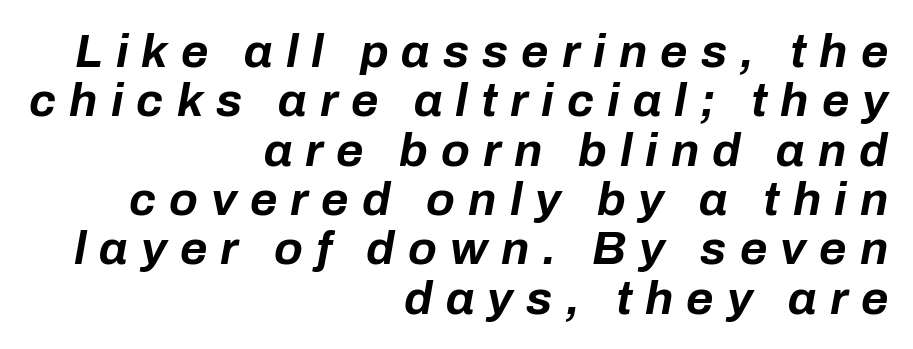
The image shows 47 px bold type, italic (leaning right); set right-aligned, tight line spacing (1.05x), unusually wide letter spacing (+0.28 em), not underlined; low stroke contrast and a medium x-height.
